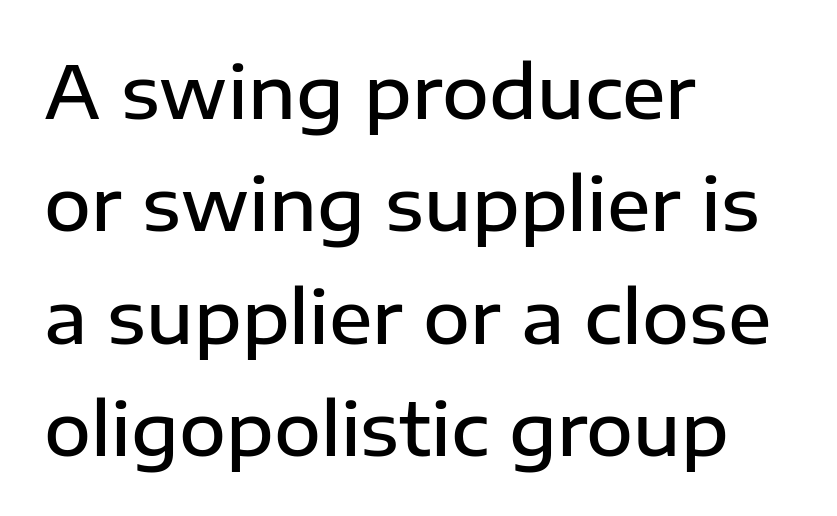
The rendering anchors every line to the left-hand side. Does the leading feel generous? No, just average. Has an underline been added? It has not. Vertical strokes here are truly vertical. Looks like regular typesetting: each glyph gets only the width it needs. Its strokes are somewhat broadened, the hallmark of semibold type.
